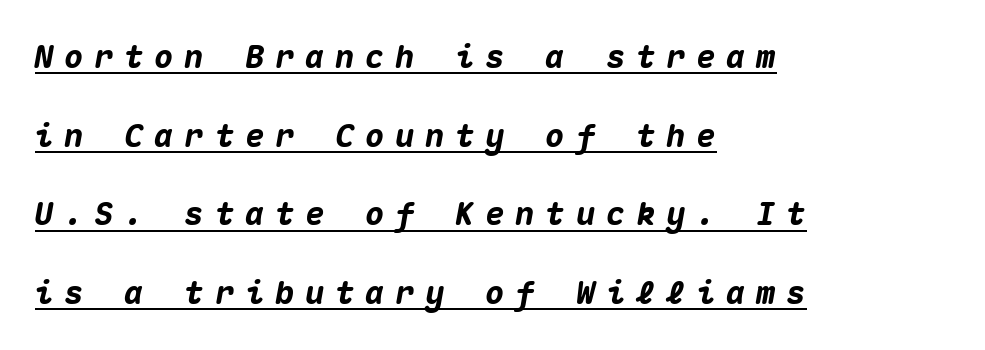
The image shows 32 px heavy type, italic (leaning right), monospaced; set left-aligned, loose line spacing (2.46x), unusually wide letter spacing (+0.34 em), underlined; medium stroke contrast and a medium x-height.
